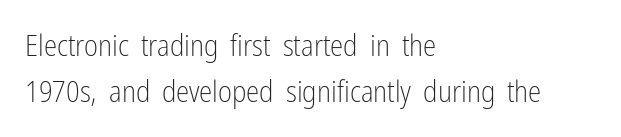
Is this a fixed-width face? No — the glyphs have proportional, varying widths. Observe the absence of serifs on each vertical stroke in this sample. The text block is weighted toward the left margin, trailing off unevenly rightward. No extra ink here — the face is not bold. Students, note that the glyphs here touch the page at normal intervals. The typography opts for an upright posture over an oblique one.
